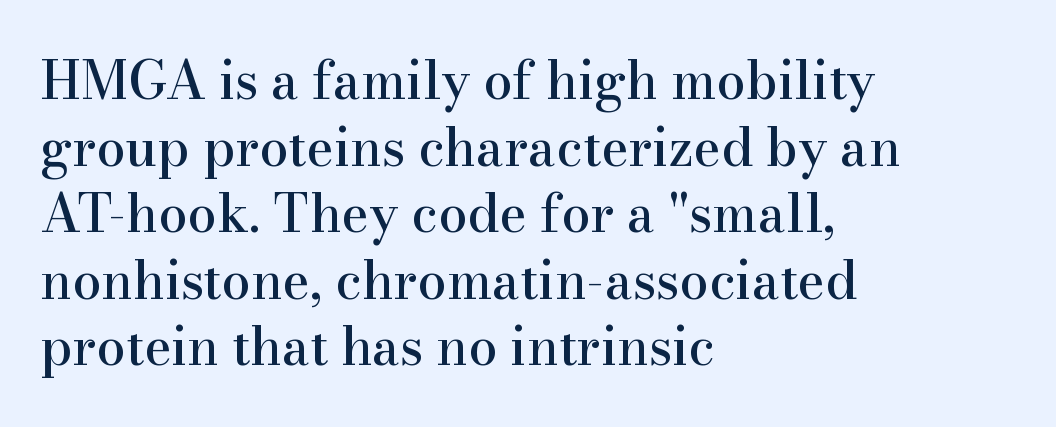
The image shows 52 px serif type, upright; set left-aligned, normal line spacing (1.28x), normal letter spacing, not underlined; high stroke contrast and a small x-height.
